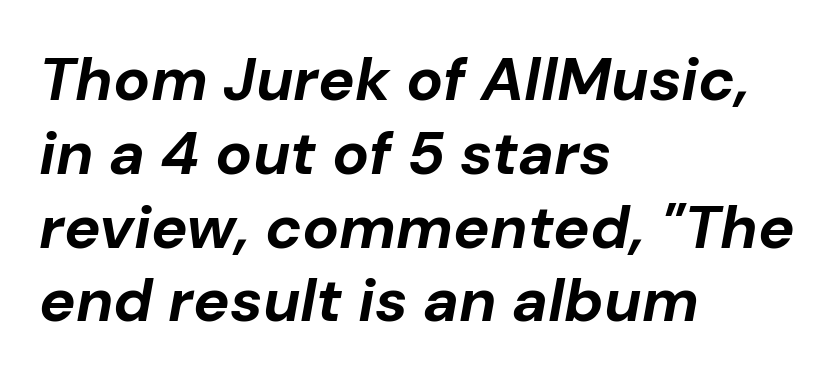
Honestly, the letter spacing is just normal — you wouldn't notice it. Casual observation: everything's shoved over to the left. The glyphs are unaccompanied by any horizontal stroke below them. Strokes here are thick enough to call this a true bold. Posture: slanted. Character widths vary here, with narrow letters taking less room than wide ones.
